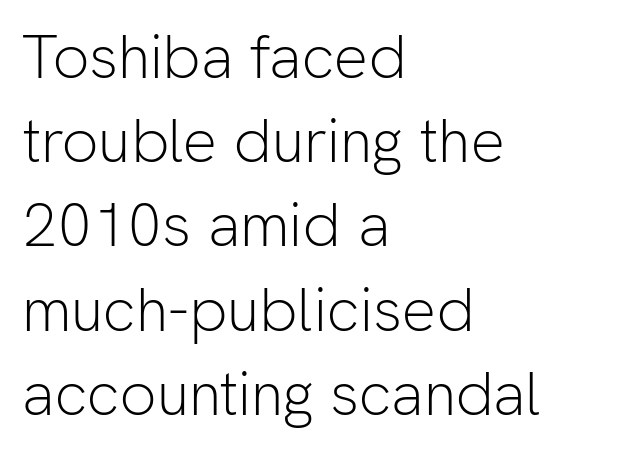
{"serif": "no", "italic": "no", "bold": "no", "weight": "light", "width": "normal", "stroke_contrast": "low", "x_height": "medium", "monospaced": "no", "underline": "no", "align": "left", "line_spacing": "normal", "line_spacing_ratio": 1.38, "letter_spacing": "normal", "letter_spacing_em": 0.0, "glyph_px": 61}
